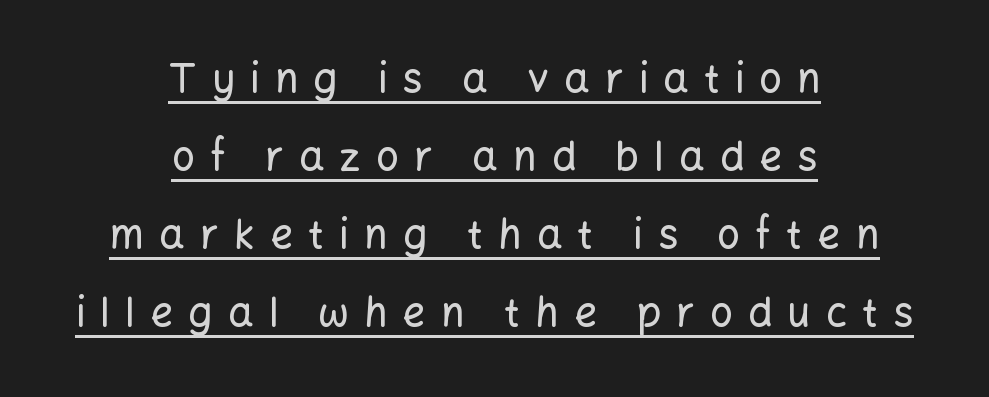
Casual observation: everything's sitting right in the middle. The lines are spread far apart with generous leading. In designer terms, the underline attribute is active on this setting. This is roman type, the default non-slanted kind. The letters are spread apart with noticeably loose tracking.
